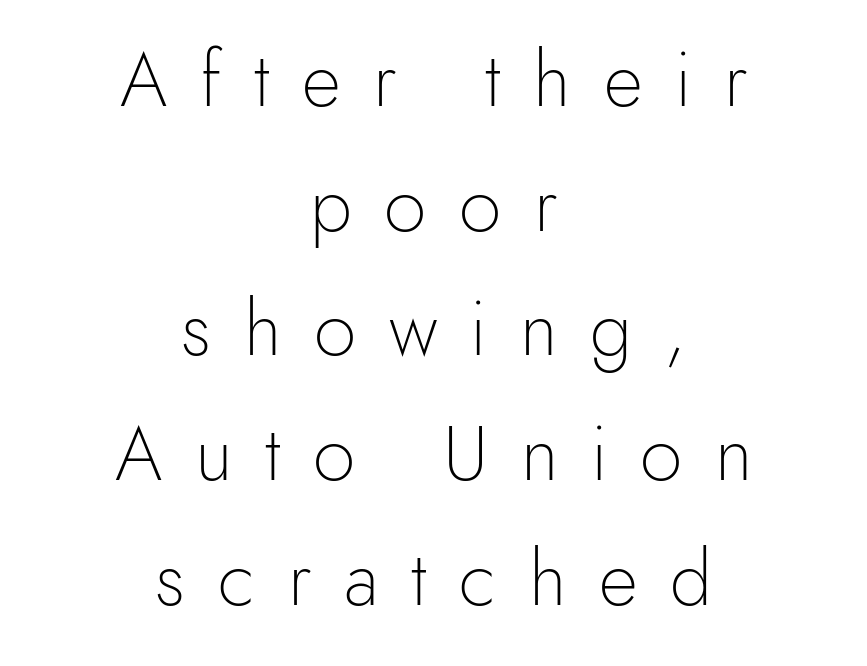
Q: Is the text bold? A: No.
Q: Is the text italic (slanted)? A: No, it is upright.
Q: Is the typeface a serif or a sans-serif typeface? A: Sans-serif.
Q: Is the text underlined? A: No.
Q: How is the paragraph aligned? A: Centered.
Q: Is the spacing between letters normal or unusually wide? A: Unusually wide.
Q: Is the spacing between lines tight, normal or loose? A: Normal.
Q: Width (condensed, normal, or wide)? A: Normal.
Q: x-height? A: Small.
Q: Monospaced? A: No.
